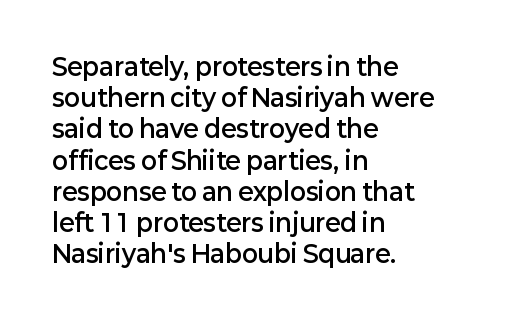
Students, this is semibold: more ink than regular, less than bold. Letter spacing: default. Any mark beneath the type? The region is blank. Rows of type keep a routine distance in the vertical direction. These lines are set flush left with a ragged right edge. Posture: straight, roman, zero tilt.
